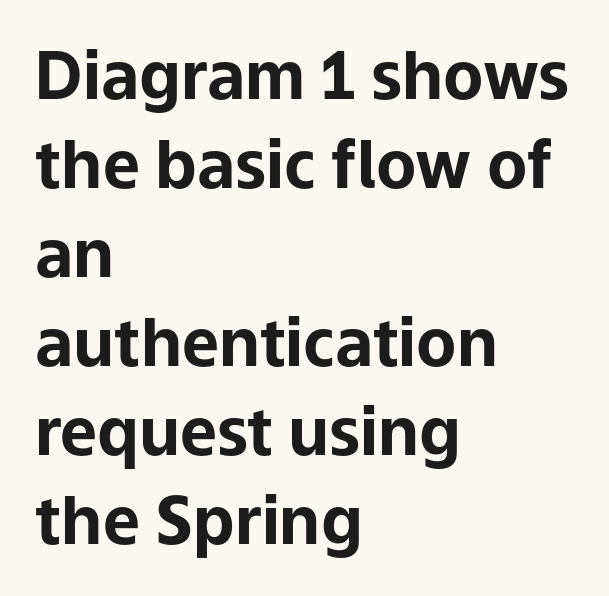
The letters sit at their default tracking, neither squeezed nor spread. Serif or sans? Sans — the stroke terminals are bare. The characters look thick and weighty, a clear bold. The space directly below the letters is spotless. Upright lettering throughout. Rows of type keep a routine distance in the vertical direction.
